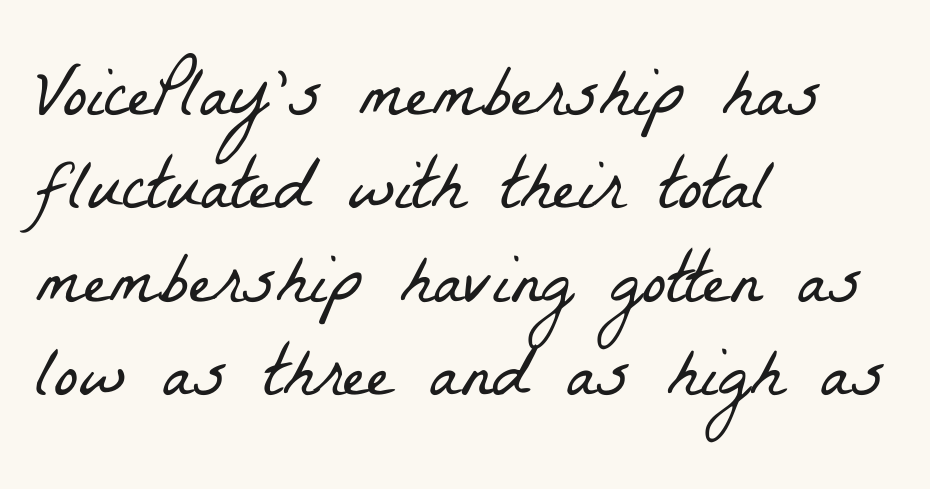
Little horizontal feet cap the strokes, marking this as serif type. Interline gaps are of average width in this sample. In CSS terms this would be text-align: left. Caption: standard tracking, unaltered. The rendering uses natural spacing where letterforms have individual widths.
